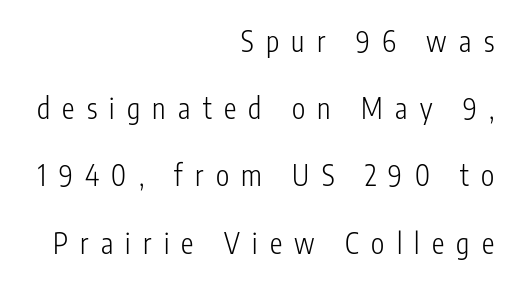
The horizontal fit of the characters is loose and conspicuously gappy. Look at the bottom of the vertical strokes: they stop flat, with no serifs. A bare baseline throughout the passage. The letters advance in unequal steps, a hallmark of proportional type. This block would shrink considerably if given ordinary leading; it's expanded now.
